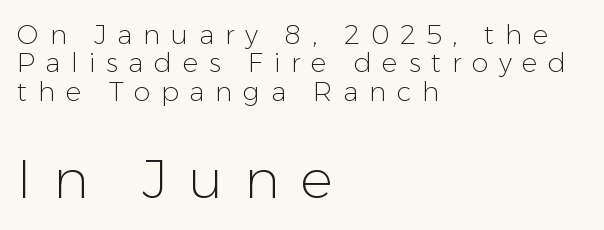
Q: Is the text bold? A: No.
Q: Is the text italic (slanted)? A: No, it is upright.
Q: Is the typeface a serif or a sans-serif typeface? A: Sans-serif.
Q: Is the text underlined? A: No.
Q: How is the paragraph aligned? A: Left-aligned.
Q: Is the spacing between letters normal or unusually wide? A: Unusually wide.
Q: Is the spacing between lines tight, normal or loose? A: Tight.
Q: Which block of text is set in a larger size, the first (top) or the second (bottom)? A: The second (bottom) one.
Q: Width (condensed, normal, or wide)? A: Normal.
Q: Stroke contrast? A: Low.
Q: x-height? A: Medium.
Q: Monospaced? A: No.
